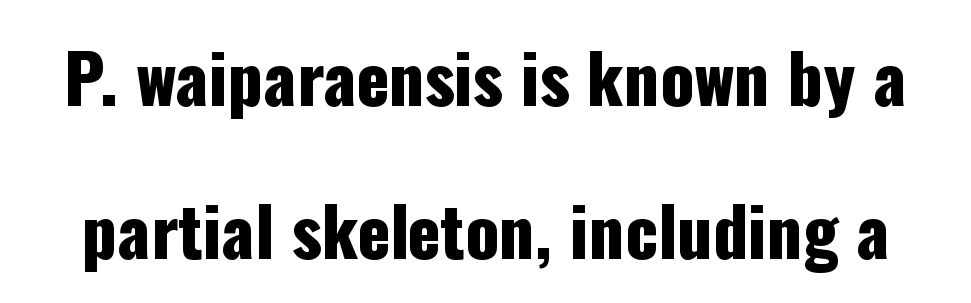
A great deal of white space separates one row of letters from the next. Looks like regular typesetting: each glyph gets only the width it needs. In terms of letterform style, serifs are entirely absent. A roman cut, with each character standing at attention.
